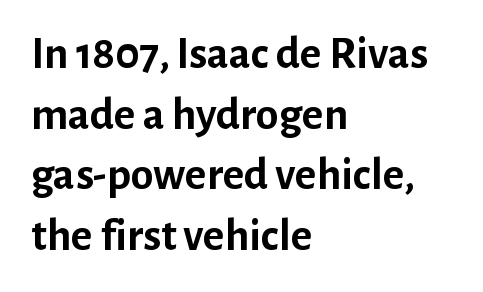
The image shows 46 px semibold sans-serif type, upright; set left-aligned, normal line spacing (1.32x), normal letter spacing, not underlined; low stroke contrast and a medium x-height.
